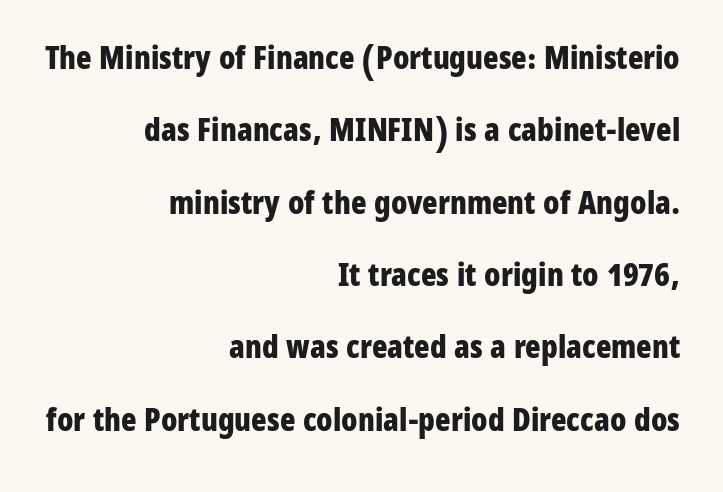
The image shows 32 px bold, condensed sans-serif type, upright; set right-aligned, loose line spacing (2.26x), normal letter spacing, not underlined; low stroke contrast and a medium x-height.
